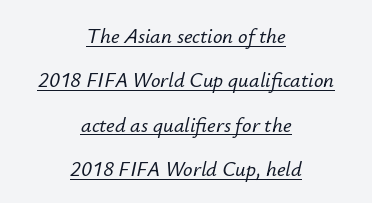
The image shows 21 px text type, italic (leaning right); set centered, loose line spacing (2.11x), normal letter spacing, underlined.
